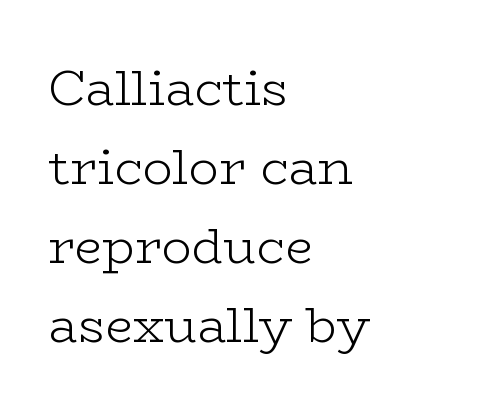
The image shows 50 px light, wide serif type, upright; set left-aligned, normal line spacing (1.58x), normal letter spacing, not underlined; low stroke contrast and a medium x-height.
